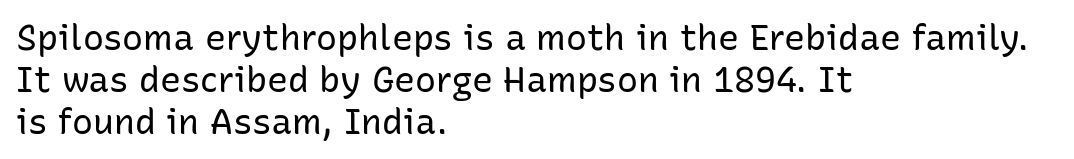
{"serif": "no", "italic": "no", "bold": "no", "weight": "regular", "width": "normal", "stroke_contrast": "low", "x_height": "medium", "monospaced": "no", "underline": "no", "align": "left", "line_spacing_ratio": 1.2, "letter_spacing": "normal", "letter_spacing_em": 0.0, "glyph_px": 35}
